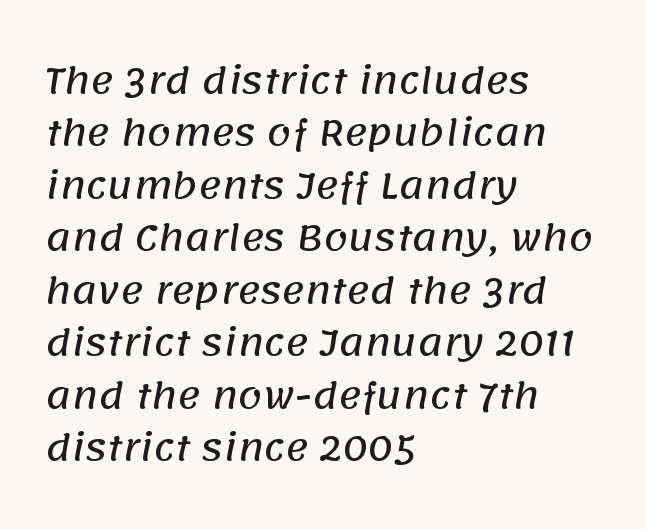
The image shows 35 px sans-serif type; set left-aligned, normal line spacing (1.5x), normal letter spacing, not underlined; low stroke contrast and a large x-height.
